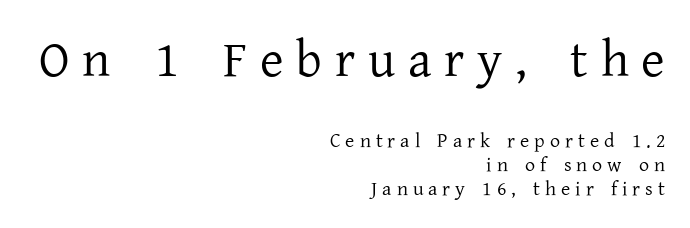
Q: Is the text bold? A: No.
Q: Is the text italic (slanted)? A: No, it is upright.
Q: Is the typeface a serif or a sans-serif typeface? A: Serif.
Q: Is the text underlined? A: No.
Q: How is the paragraph aligned? A: Right-aligned.
Q: Is the spacing between letters normal or unusually wide? A: Unusually wide.
Q: Which block of text is set in a larger size, the first (top) or the second (bottom)? A: The first (top) one.
Q: Width (condensed, normal, or wide)? A: Normal.
Q: Stroke contrast? A: Low.
Q: x-height? A: Medium.
Q: Monospaced? A: No.
